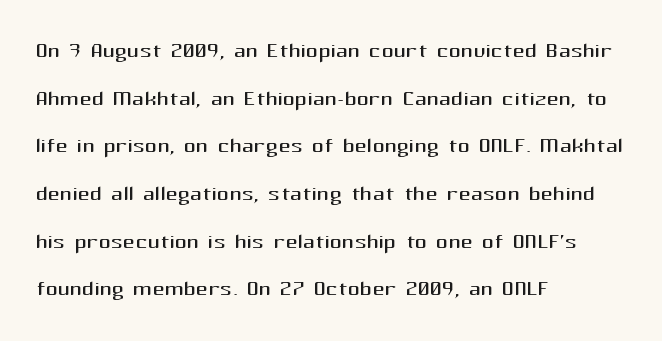
Q: Is the text bold? A: No.
Q: Is the text italic (slanted)? A: No, it is upright.
Q: Is the typeface a serif or a sans-serif typeface? A: Sans-serif.
Q: Is the text underlined? A: No.
Q: How is the paragraph aligned? A: Left-aligned.
Q: Is the spacing between letters normal or unusually wide? A: Normal.
Q: Is the spacing between lines tight, normal or loose? A: Normal.
Q: Width (condensed, normal, or wide)? A: Normal.
Q: Stroke contrast? A: Medium.
Q: x-height? A: Medium.
Q: Monospaced? A: No.
